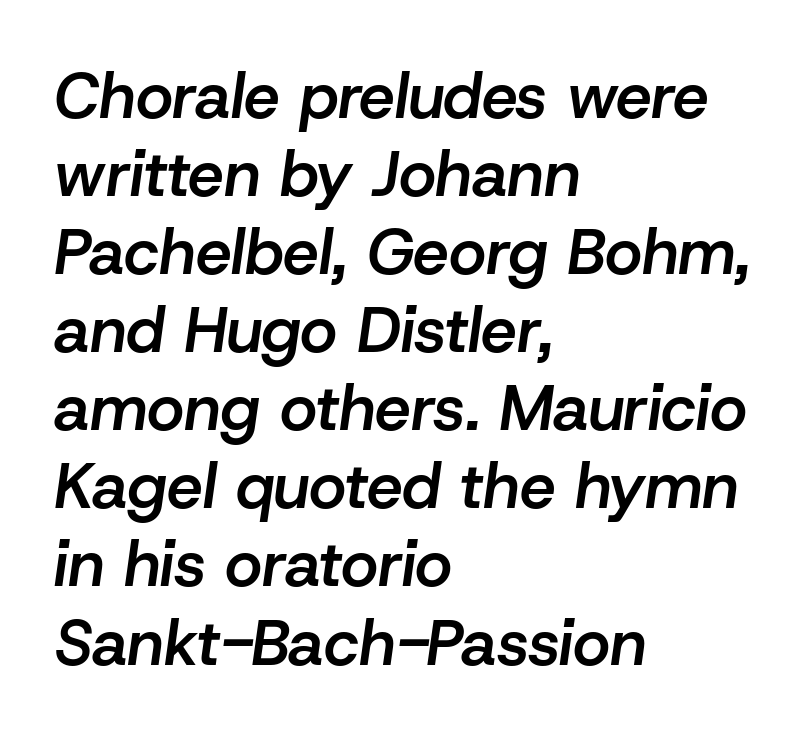
The image shows 64 px semibold type, italic (leaning right); set left-aligned, line spacing 1.22x, normal letter spacing, not underlined; low stroke contrast and a medium x-height.
